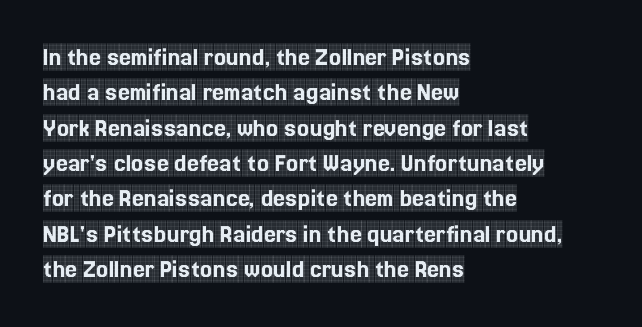
Interline gaps are of average width in this sample. The axis of the letterforms is exactly vertical. Casual observation: everything's shoved over to the left. These lines keep a tight, regular rhythm from letter to letter. Unmarked baselines from the first word to the last.
